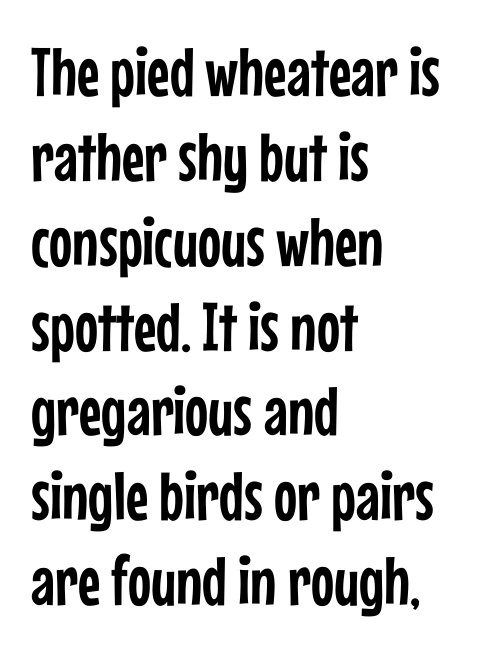
{"serif": "no", "italic": "no", "width": "condensed", "stroke_contrast": "low", "x_height": "medium", "monospaced": "no", "underline": "no", "align": "left", "line_spacing_ratio": 1.23, "letter_spacing": "normal", "letter_spacing_em": 0.0, "glyph_px": 69}
